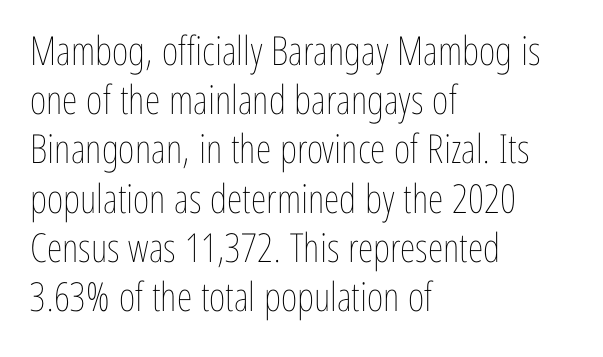
The image shows 40 px thin, condensed type, upright; set left-aligned, line spacing 1.23x, normal letter spacing, not underlined; low stroke contrast and a medium x-height.
